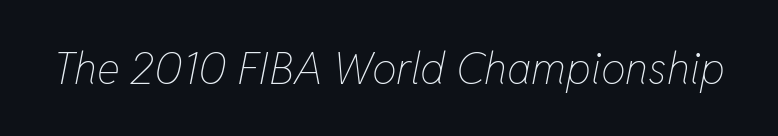
Q: Is the text bold? A: No.
Q: Is the text italic (slanted)? A: Yes, it leans right by about 11 degrees.
Q: Is the text underlined? A: No.
Q: Is the spacing between letters normal or unusually wide? A: Normal.
Q: Width (condensed, normal, or wide)? A: Condensed.
Q: Stroke contrast? A: Low.
Q: x-height? A: Medium.
Q: Monospaced? A: No.
